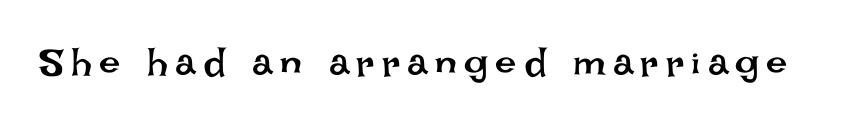
The image shows 38 px regular-weight type, upright; set not underlined; low stroke contrast and a large x-height.
